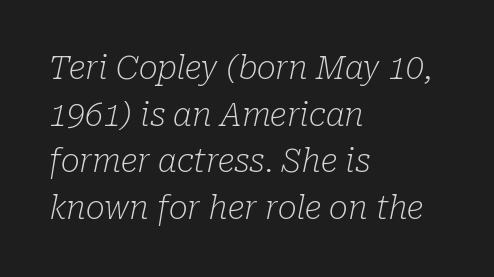
Q: Is the text bold? A: No.
Q: Is the text italic (slanted)? A: Yes, it leans right by about 10 degrees.
Q: Is the typeface a serif or a sans-serif typeface? A: Serif.
Q: Is the text underlined? A: No.
Q: How is the paragraph aligned? A: Left-aligned.
Q: Is the spacing between letters normal or unusually wide? A: Normal.
Q: Is the spacing between lines tight, normal or loose? A: Normal.
Q: Width (condensed, normal, or wide)? A: Normal.
Q: Stroke contrast? A: Low.
Q: x-height? A: Medium.
Q: Monospaced? A: No.
